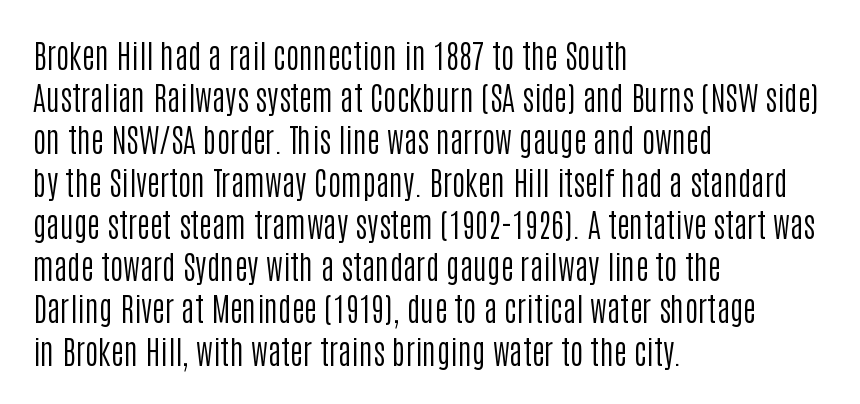
Weight class: somewhere from thin through regular. Glyph-to-glyph distance matches everyday printed text. Is there much room between lines? A standard amount, neither cramped nor airy. The words here are not underlined.
